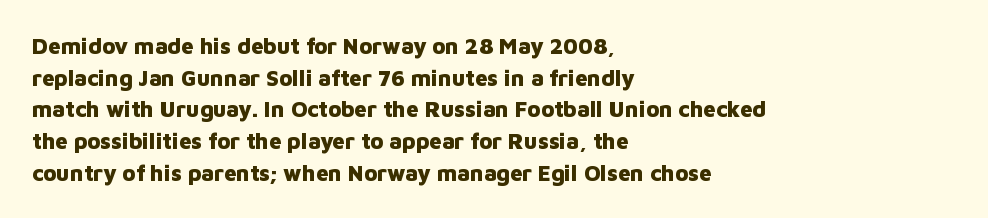
The image shows 22 px bold type, upright; set left-aligned, normal line spacing (1.44x), normal letter spacing, not underlined.
